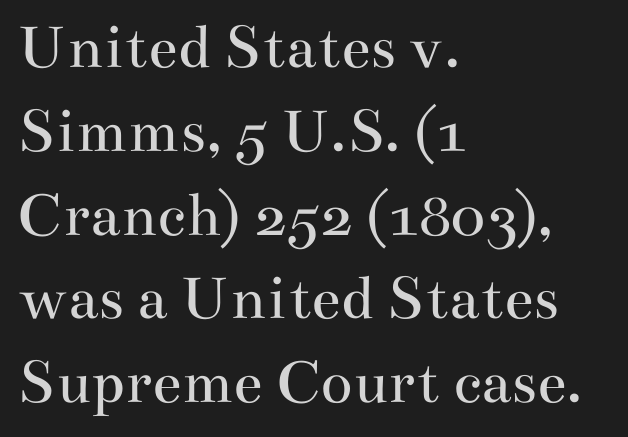
{"serif": "yes", "italic": "no", "bold": "no", "weight": "regular", "width": "wide", "stroke_contrast": "medium", "x_height": "small", "monospaced": "no", "underline": "no", "align": "left", "line_spacing": "normal", "line_spacing_ratio": 1.27, "letter_spacing": "normal", "letter_spacing_em": 0.0, "glyph_px": 66}
